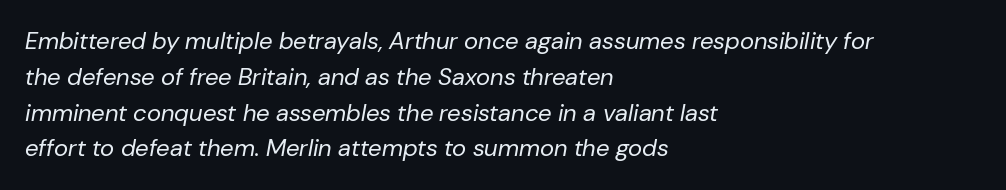
{"italic": "yes", "lean": "right", "slant_degrees": 10, "bold": "no", "underline": "no", "align": "left", "line_spacing": "normal", "line_spacing_ratio": 1.49, "letter_spacing": "normal", "letter_spacing_em": 0.0, "glyph_px": 24}
